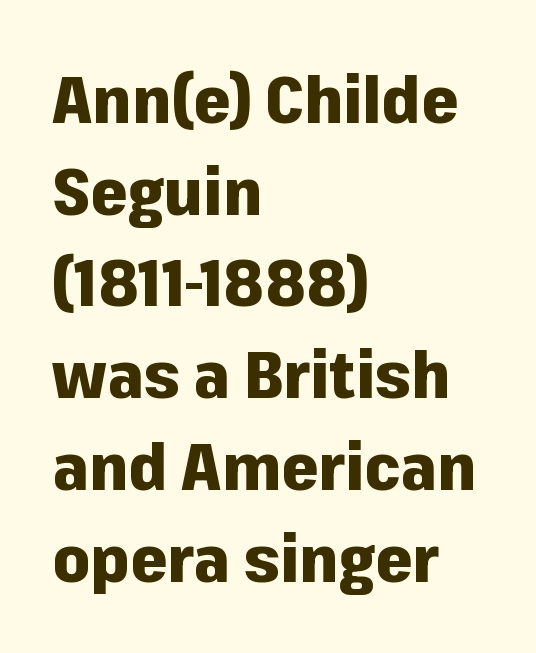
The characters display no serif detailing; their extremities are plain. Do the characters align in a grid? No, the font is proportional. Do the letters lean? They stand straight. The rendering anchors every line to the left-hand side.
